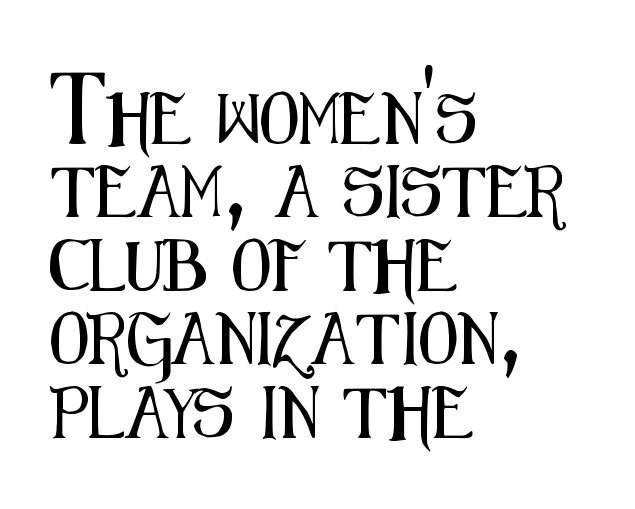
{"italic": "no", "width": "condensed", "stroke_contrast": "medium", "x_height": "medium", "monospaced": "no", "underline": "no", "align": "left", "line_spacing": "normal", "line_spacing_ratio": 1.44, "letter_spacing": "normal", "letter_spacing_em": 0.0, "glyph_px": 51}
